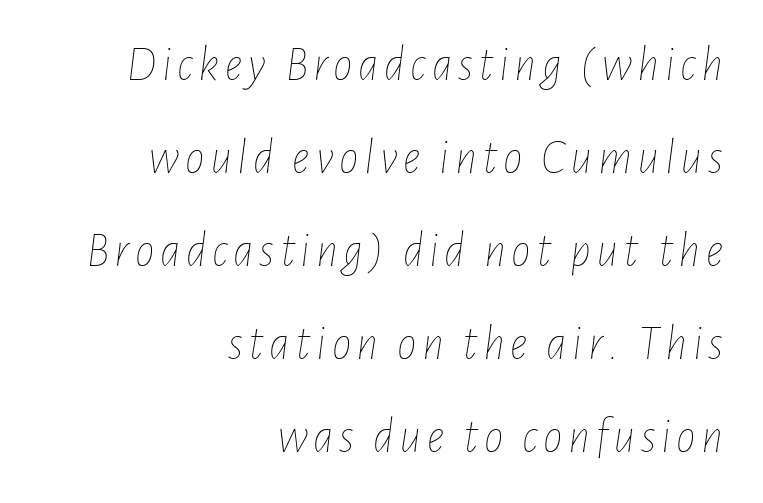
Q: Is the text bold? A: No.
Q: Is the text italic (slanted)? A: Yes, it leans right by about 7 degrees.
Q: Is the text underlined? A: No.
Q: How is the paragraph aligned? A: Right-aligned.
Q: Is the spacing between lines tight, normal or loose? A: Loose.
Q: Width (condensed, normal, or wide)? A: Condensed.
Q: Stroke contrast? A: Low.
Q: x-height? A: Medium.
Q: Monospaced? A: No.
